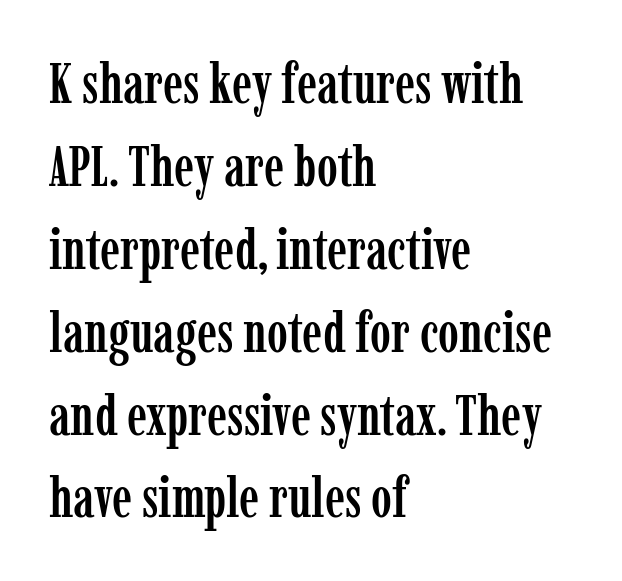
Q: Is the text italic (slanted)? A: No, it is upright.
Q: Is the typeface a serif or a sans-serif typeface? A: Serif.
Q: Is the text underlined? A: No.
Q: How is the paragraph aligned? A: Left-aligned.
Q: Is the spacing between letters normal or unusually wide? A: Normal.
Q: Is the spacing between lines tight, normal or loose? A: Normal.
Q: Width (condensed, normal, or wide)? A: Condensed.
Q: Stroke contrast? A: Low.
Q: x-height? A: Medium.
Q: Monospaced? A: No.
